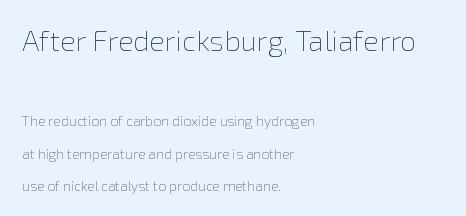
The image shows 29 px thin type, upright; set left-aligned, loose line spacing (2.31x), normal letter spacing, not underlined; the first (top) block is 2.07x larger; low stroke contrast and a medium x-height.
